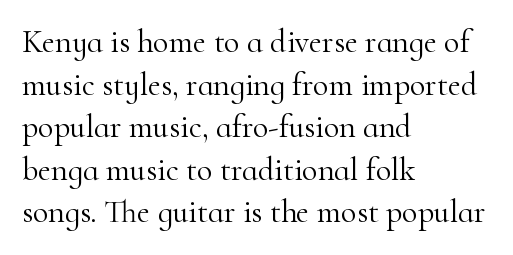
The image shows 32 px light serif type, upright; set left-aligned, normal line spacing (1.33x), normal letter spacing, not underlined; high stroke contrast and a small x-height.
